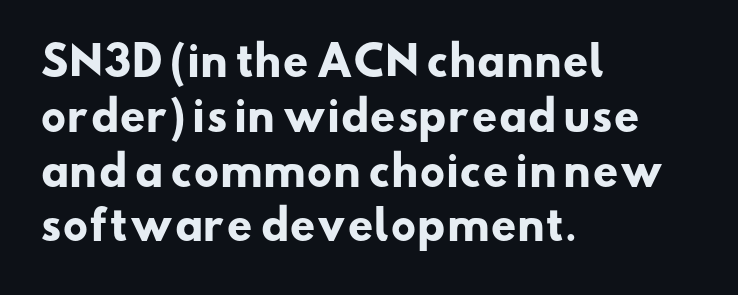
Q: Is the text bold? A: Yes.
Q: Is the typeface a serif or a sans-serif typeface? A: Sans-serif.
Q: Is the text underlined? A: No.
Q: How is the paragraph aligned? A: Left-aligned.
Q: Is the spacing between letters normal or unusually wide? A: Normal.
Q: Is the spacing between lines tight, normal or loose? A: Normal.
Q: Width (condensed, normal, or wide)? A: Wide.
Q: Stroke contrast? A: Low.
Q: x-height? A: Small.
Q: Monospaced? A: No.
